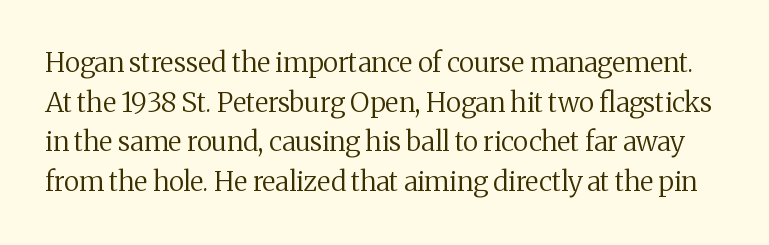
Q: Is the text bold? A: No.
Q: Is the text italic (slanted)? A: No, it is upright.
Q: Is the text underlined? A: No.
Q: Is the spacing between letters normal or unusually wide? A: Normal.
Q: Is the spacing between lines tight, normal or loose? A: Normal.
